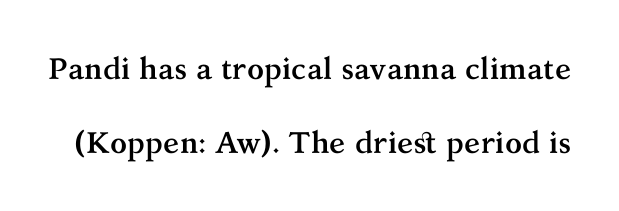
A typesetter would call this leading open, well beyond the default. The rendering shows small feet on the letterforms — a serif design. A typesetter would call this proportional, since set widths differ per character. Italic? Not at all — the glyphs are vertical. Anything drawn beneath the words? Only blank space. Every letter is thick-stroked: bold, no question.
